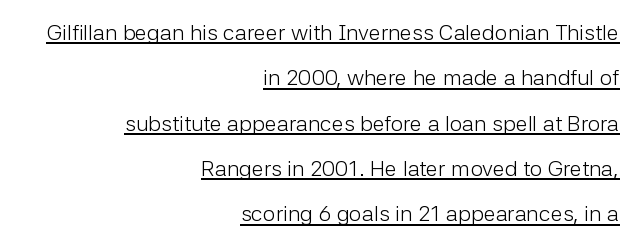
Q: Is the text bold? A: No.
Q: Is the text italic (slanted)? A: No, it is upright.
Q: Is the text underlined? A: Yes.
Q: How is the paragraph aligned? A: Right-aligned.
Q: Is the spacing between letters normal or unusually wide? A: Normal.
Q: Is the spacing between lines tight, normal or loose? A: Loose.
